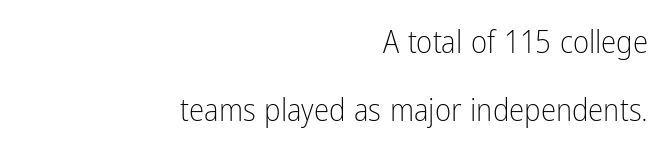
Q: Is the text bold? A: No.
Q: Is the text italic (slanted)? A: No, it is upright.
Q: Is the typeface a serif or a sans-serif typeface? A: Sans-serif.
Q: Is the text underlined? A: No.
Q: How is the paragraph aligned? A: Right-aligned.
Q: Is the spacing between letters normal or unusually wide? A: Normal.
Q: Is the spacing between lines tight, normal or loose? A: Loose.
Q: Width (condensed, normal, or wide)? A: Condensed.
Q: Stroke contrast? A: Low.
Q: x-height? A: Medium.
Q: Monospaced? A: No.
